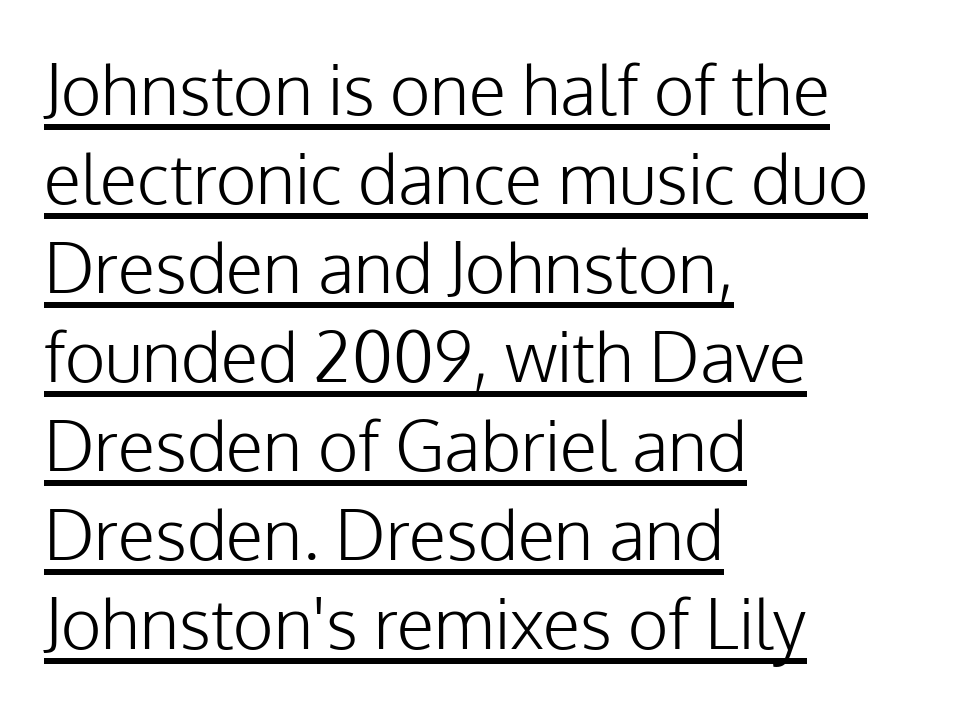
Q: Is the text bold? A: No.
Q: Is the text italic (slanted)? A: No, it is upright.
Q: Is the typeface a serif or a sans-serif typeface? A: Sans-serif.
Q: Is the text underlined? A: Yes.
Q: How is the paragraph aligned? A: Left-aligned.
Q: Is the spacing between letters normal or unusually wide? A: Normal.
Q: Is the spacing between lines tight, normal or loose? A: Normal.
Q: Width (condensed, normal, or wide)? A: Normal.
Q: Stroke contrast? A: Low.
Q: x-height? A: Medium.
Q: Monospaced? A: No.
